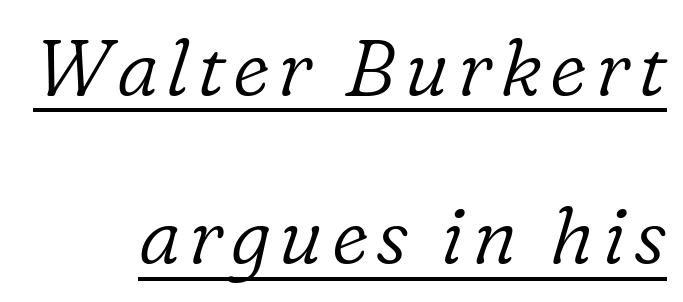
Q: Is the text bold? A: No.
Q: Is the text italic (slanted)? A: Yes, it leans right by about 16 degrees.
Q: Is the typeface a serif or a sans-serif typeface? A: Serif.
Q: Is the text underlined? A: Yes.
Q: How is the paragraph aligned? A: Right-aligned.
Q: Is the spacing between lines tight, normal or loose? A: Loose.
Q: Width (condensed, normal, or wide)? A: Normal.
Q: Stroke contrast? A: Low.
Q: x-height? A: Medium.
Q: Monospaced? A: No.
